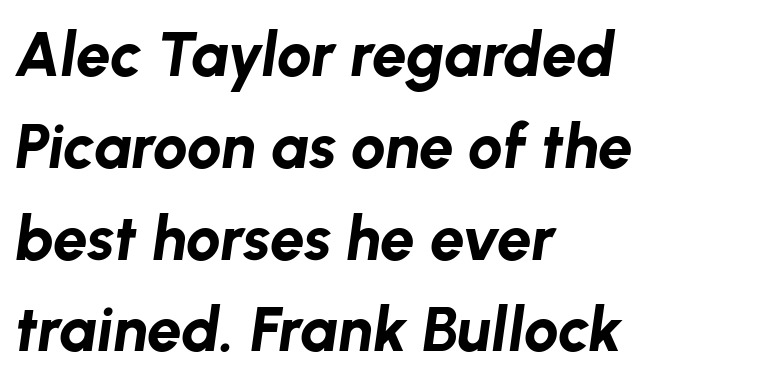
Regular leading. Emphasis-style slanted type is in use. Layout note: lines flush left. Default kerning and tracking; the words read as compact shapes. Is this a fixed-width face? No — the glyphs have proportional, varying widths. Check under the words: just untouched page.
